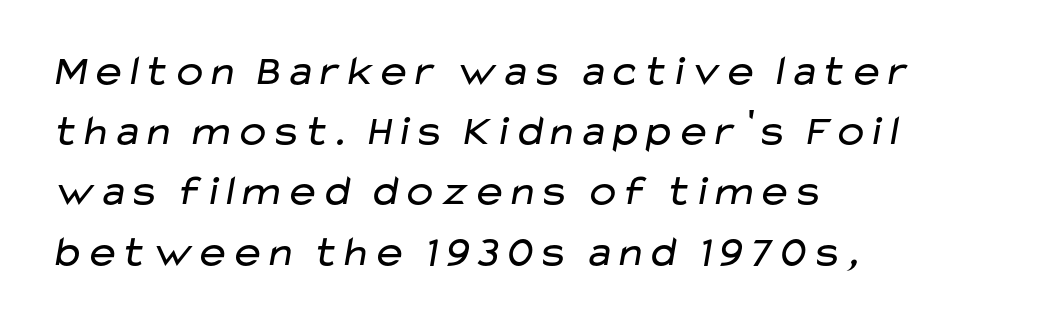
{"serif": "no", "bold": "no", "weight": "regular", "width": "wide", "stroke_contrast": "low", "x_height": "medium", "monospaced": "no", "underline": "no", "align": "left", "line_spacing": "normal", "line_spacing_ratio": 1.4, "letter_spacing": "normal", "letter_spacing_em": 0.0, "glyph_px": 43}
